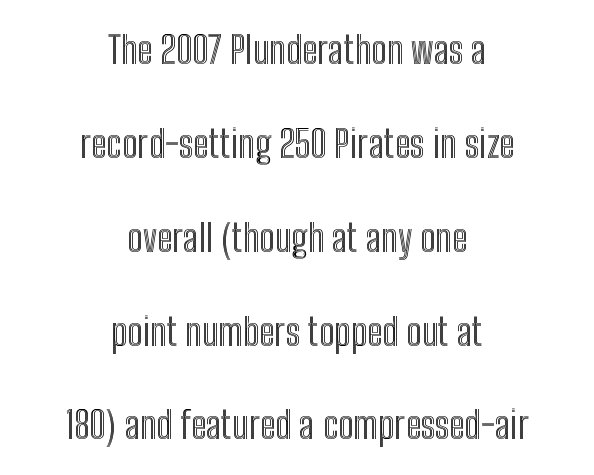
The string is rendered with underlining switched off. Characters remain perfectly vertical along every line. There is no visible air inserted between adjacent glyphs. Character widths vary here, with narrow letters taking less room than wide ones.
